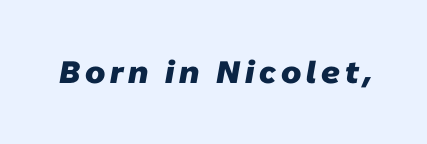
These lines are rendered in a variable-pitch font. Only glyphs here, with clear space below each row. The font is running at its bold setting. The characters display no serif detailing; their extremities are plain.
